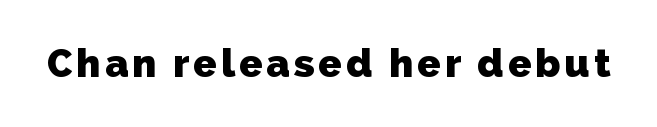
{"serif": "no", "bold": "yes", "weight": "heavy", "width": "normal", "stroke_contrast": "low", "x_height": "medium", "monospaced": "no", "underline": "no", "glyph_px": 39}
